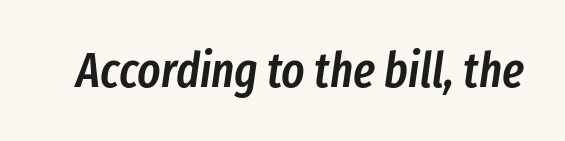
Q: Is the text bold? A: Semi-bold.
Q: Is the text italic (slanted)? A: Yes, it leans right by about 8 degrees.
Q: Is the text underlined? A: No.
Q: Is the spacing between letters normal or unusually wide? A: Normal.
Q: Width (condensed, normal, or wide)? A: Condensed.
Q: Stroke contrast? A: Low.
Q: x-height? A: Medium.
Q: Monospaced? A: No.
